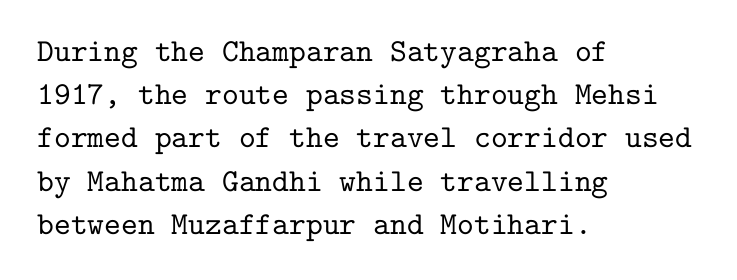
Here the designer chose a console-style face with uniform glyph widths. Classification — serif. Honestly, the letter spacing is just normal — you wouldn't notice it. The typesetter chose a ragged-right arrangement here. Nobody drew a line under any word here. The lettering holds an erect, upright posture throughout.
